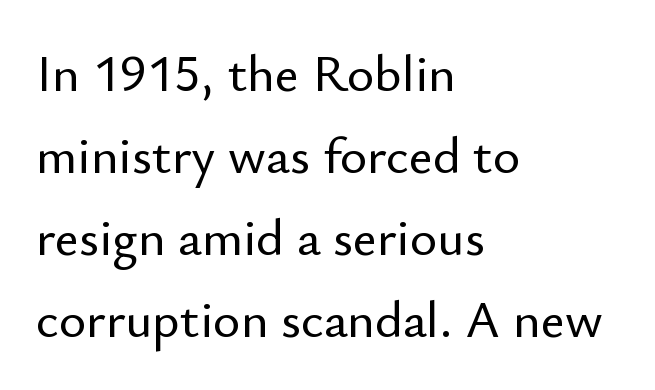
Note the varied advance widths — an 'i' is clearly narrower than an 'm'. No feet cap the strokes, marking this as sans-serif type. Style check: upright. The face used here is rendered with its standard letterfit.
